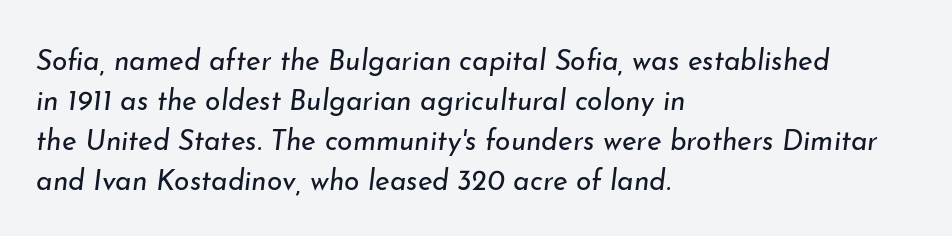
{"italic": "yes", "lean": "right", "slant_degrees": 7, "bold": "no", "weight": "regular", "width": "normal", "stroke_contrast": "low", "x_height": "small", "monospaced": "no", "underline": "no", "align": "left", "line_spacing": "normal", "line_spacing_ratio": 1.43, "letter_spacing": "normal", "letter_spacing_em": 0.0, "glyph_px": 28}
